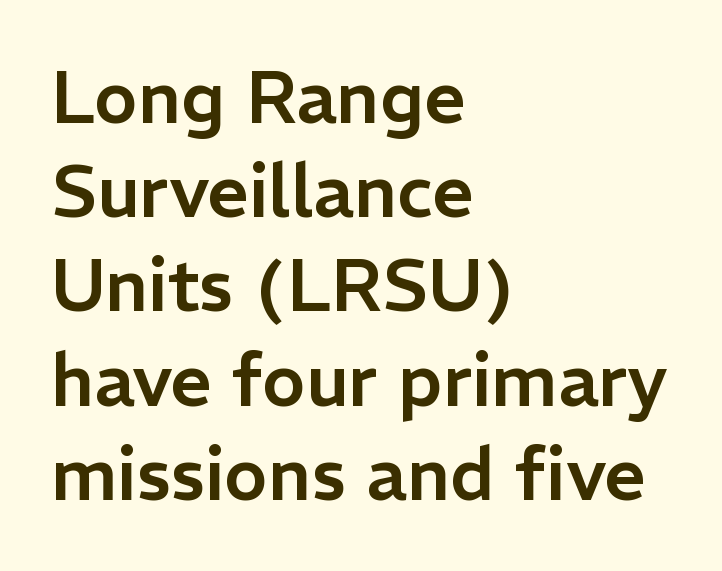
The type family on display is of the sans-serif kind. The letterforms sit shoulder to shoulder at normal distance. The block of text has a typical density, with ordinary space between rows. This is roman type, the default non-slanted kind. Character widths vary here, with narrow letters taking less room than wide ones.
